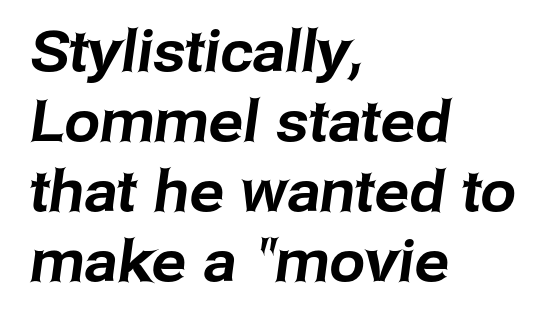
Each line starts at the same left margin while the right side varies. Characters follow at the spacing the type designer built in. The text was rendered using a sans face with plain stroke endings. The rendering uses natural spacing where letterforms have individual widths. A clean baseline with only descenders dipping below it.
